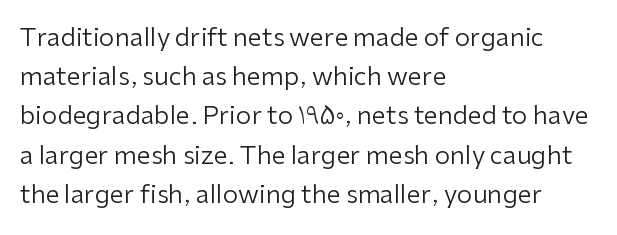
{"italic": "no", "bold": "no", "underline": "no", "align": "left", "line_spacing": "normal", "line_spacing_ratio": 1.57, "letter_spacing": "normal", "letter_spacing_em": 0.0, "glyph_px": 25}
